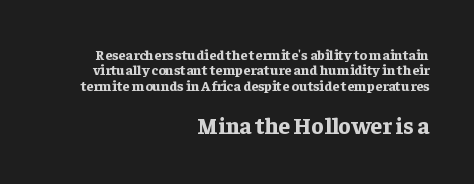
Do the letters lean? They stand straight. There is no visible air inserted between adjacent glyphs. The later block is typeset at a bigger size than the earlier block. The face used here has the dense, thick strokes of a bold. A flush-right, rag-left setting is used for this passage.
